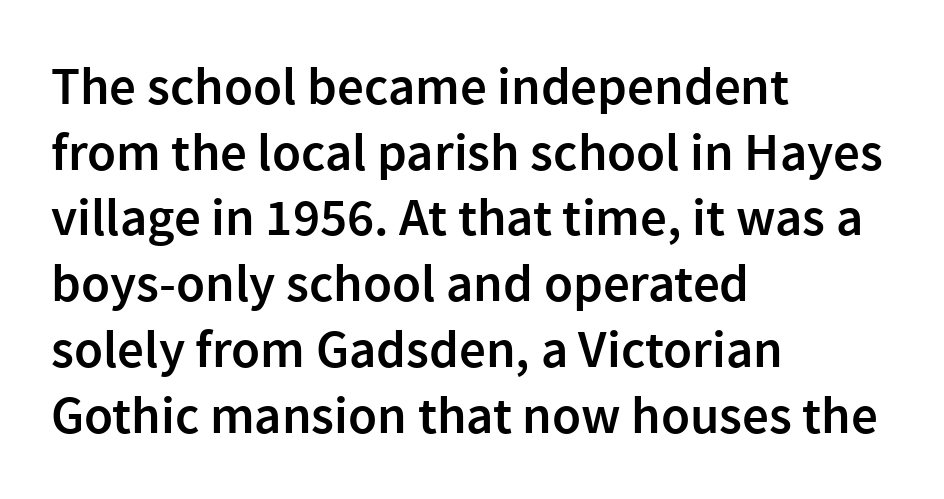
The image shows 53 px semibold sans-serif type, upright; set left-aligned, line spacing 1.24x, normal letter spacing, not underlined; a medium x-height.
